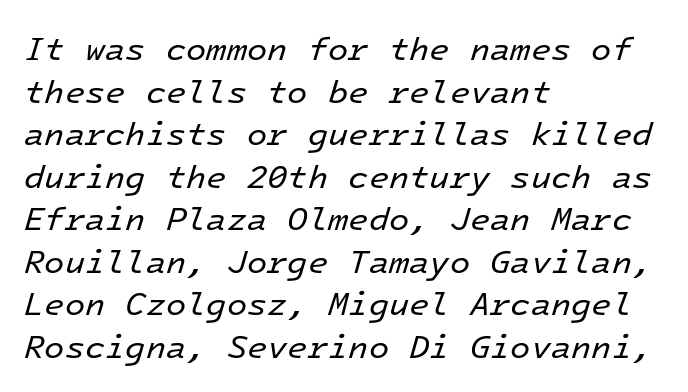
Q: Is the text bold? A: No.
Q: Is the text italic (slanted)? A: Yes, it leans right by about 16 degrees.
Q: Is the text underlined? A: No.
Q: How is the paragraph aligned? A: Left-aligned.
Q: Is the spacing between letters normal or unusually wide? A: Normal.
Q: Is the spacing between lines tight, normal or loose? A: Normal.
Q: Width (condensed, normal, or wide)? A: Normal.
Q: Stroke contrast? A: Low.
Q: x-height? A: Medium.
Q: Monospaced? A: Yes.
